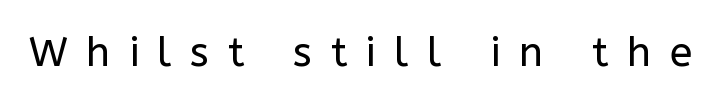
The image shows 41 px regular-weight sans-serif type, upright; set unusually wide letter spacing (+0.45 em), not underlined; low stroke contrast and a medium x-height.
